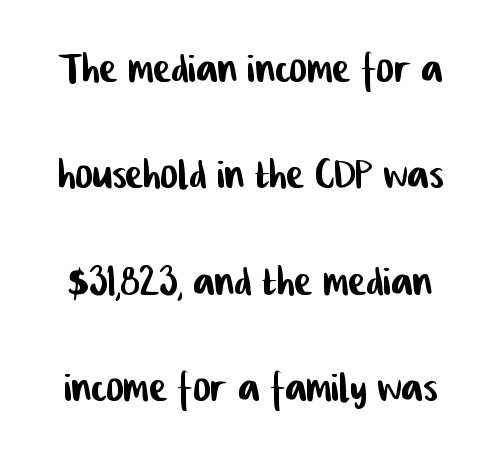
{"serif": "no", "width": "condensed", "stroke_contrast": "low", "x_height": "medium", "monospaced": "no", "underline": "no", "line_spacing": "loose", "line_spacing_ratio": 1.97, "letter_spacing": "normal", "letter_spacing_em": 0.0, "glyph_px": 54}
